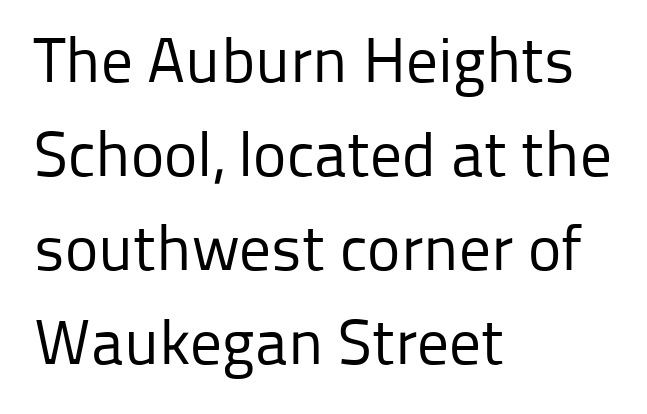
The image shows 63 px regular-weight sans-serif type, upright; set left-aligned, normal line spacing (1.49x), normal letter spacing, not underlined; low stroke contrast and a medium x-height.
